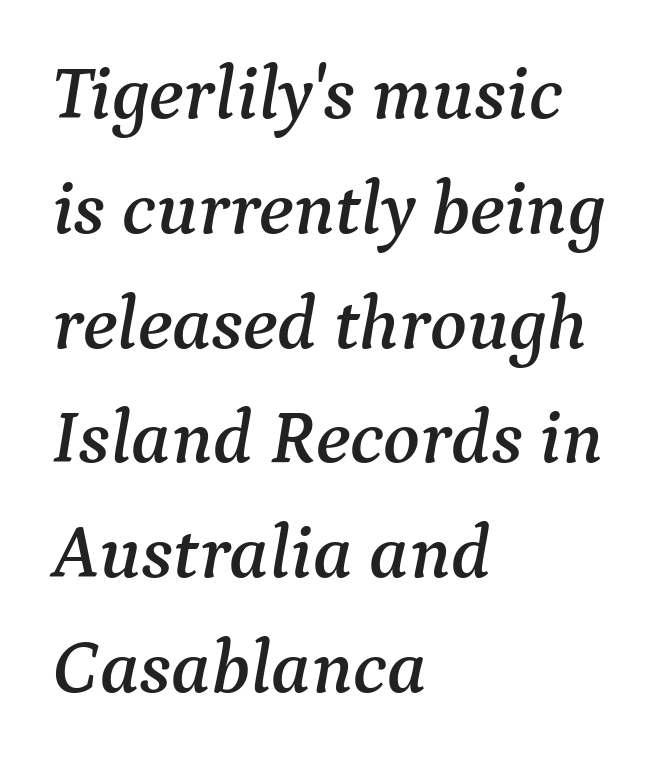
Designer's note — italics engaged. Default kerning and tracking; the words read as compact shapes. The area under the type is left untouched. The compositor pushed each line to the left boundary.
